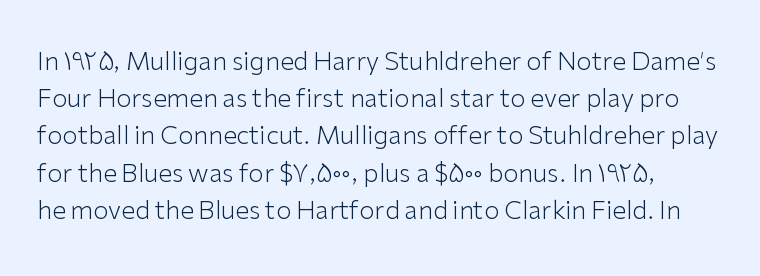
{"italic": "no", "bold": "no", "underline": "no", "line_spacing": "normal", "line_spacing_ratio": 1.49, "letter_spacing": "normal", "letter_spacing_em": 0.0, "glyph_px": 25}
